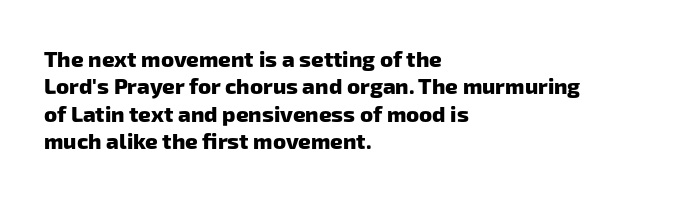
The image shows 22 px bold type; set left-aligned, line spacing 1.24x, normal letter spacing, not underlined.
